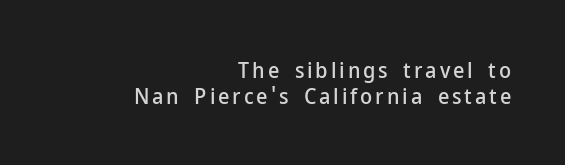
Q: Is the text italic (slanted)? A: No, it is upright.
Q: Is the text underlined? A: No.
Q: How is the paragraph aligned? A: Right-aligned.
